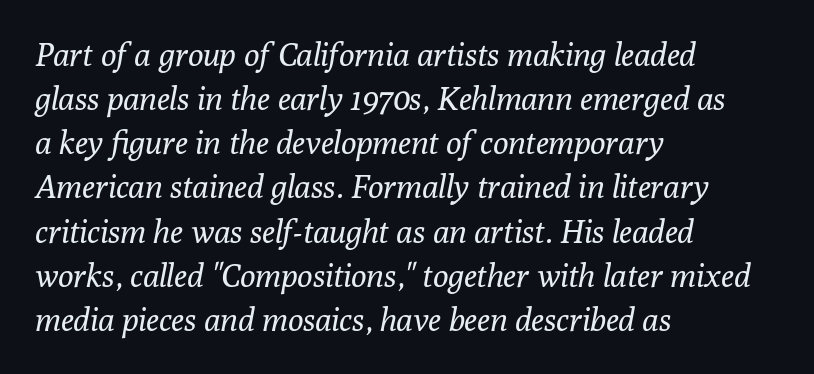
Q: Is the text bold? A: No.
Q: Is the text italic (slanted)? A: Yes, it leans right by about 10 degrees.
Q: Is the typeface a serif or a sans-serif typeface? A: Serif.
Q: Is the text underlined? A: No.
Q: How is the paragraph aligned? A: Left-aligned.
Q: Is the spacing between letters normal or unusually wide? A: Normal.
Q: Is the spacing between lines tight, normal or loose? A: Normal.
Q: Width (condensed, normal, or wide)? A: Normal.
Q: Stroke contrast? A: Low.
Q: x-height? A: Medium.
Q: Monospaced? A: No.
